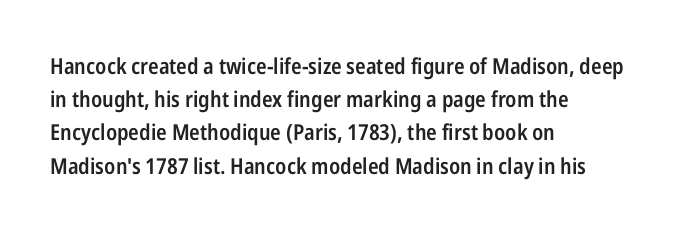
{"italic": "no", "bold": "semi", "underline": "no", "align": "left", "line_spacing": "normal", "line_spacing_ratio": 1.51, "letter_spacing": "normal", "letter_spacing_em": 0.0, "glyph_px": 22}
